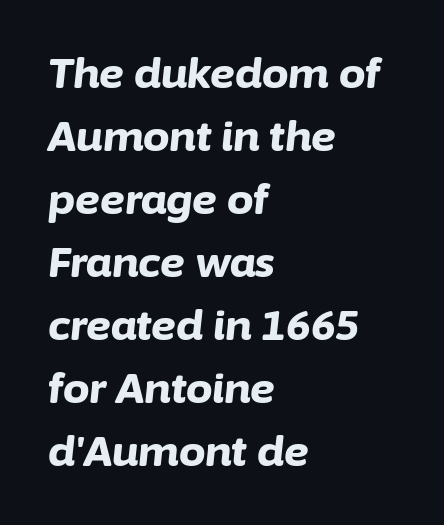
{"italic": "yes", "lean": "right", "slant_degrees": 6, "bold": "yes", "weight": "bold", "width": "normal", "stroke_contrast": "low", "x_height": "medium", "monospaced": "no", "underline": "no", "align": "left", "line_spacing": "normal", "line_spacing_ratio": 1.5, "letter_spacing": "normal", "letter_spacing_em": 0.0, "glyph_px": 42}
